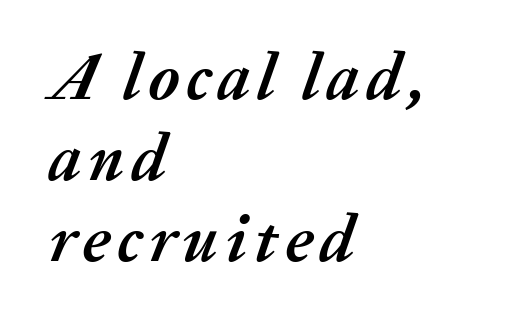
The rendering uses natural spacing where letterforms have individual widths. The axis of the letterforms is tilted away from vertical. Horizontally, the lines are justified to the leading edge only. Pretty heavy lettering here — definitely bold. A clean baseline with only descenders dipping below it.
